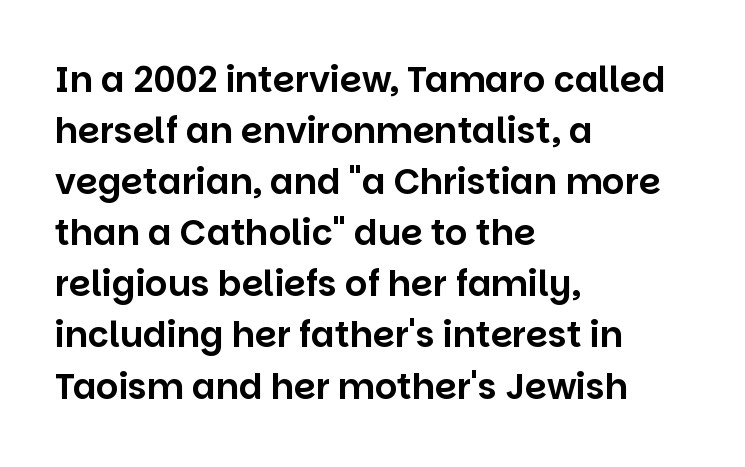
A typesetter would label this face a sans. Is the block centered? No — it sits flush against the left margin. The specimen omits any rule beneath the text block's lines. A roman cut, with each character standing at attention. Does the leading feel generous? No, just average.
